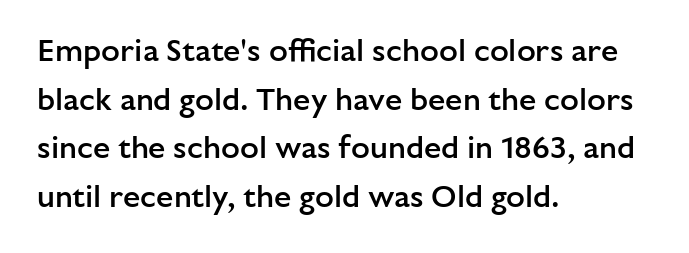
The image shows 31 px semibold sans-serif type, upright; set left-aligned, normal line spacing (1.57x), normal letter spacing, not underlined; low stroke contrast and a medium x-height.
